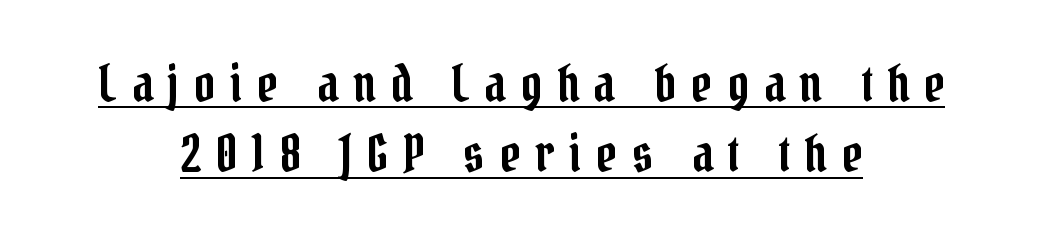
Q: Is the text italic (slanted)? A: No, it is upright.
Q: Is the typeface a serif or a sans-serif typeface? A: Serif.
Q: Is the text underlined? A: Yes.
Q: How is the paragraph aligned? A: Centered.
Q: Is the spacing between letters normal or unusually wide? A: Unusually wide.
Q: Is the spacing between lines tight, normal or loose? A: Normal.
Q: Width (condensed, normal, or wide)? A: Condensed.
Q: Stroke contrast? A: Low.
Q: x-height? A: Medium.
Q: Monospaced? A: No.
